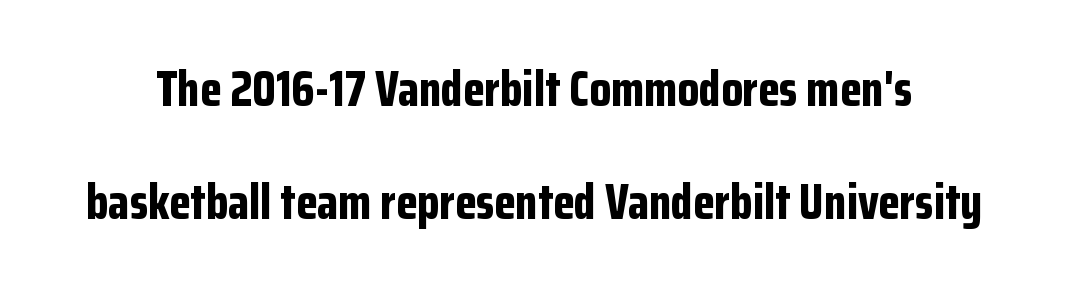
The image shows 49 px bold, condensed sans-serif type, upright; set loose line spacing (2.31x), normal letter spacing, not underlined; low stroke contrast and a medium x-height.
